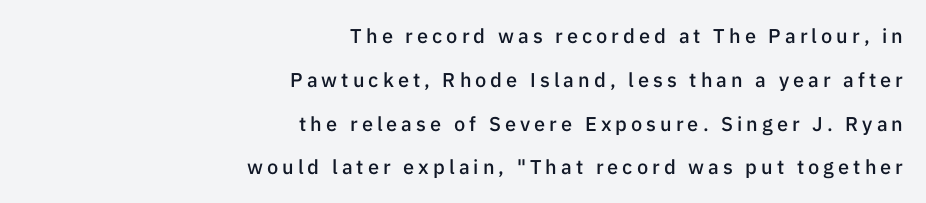
Which margin do the lines hug? The right one — the left edge is uneven. Lines of text with bare space underneath. Airy leading. Firm but not heavy-handed strokes: this text is semibold. The axis of the letterforms is exactly vertical. How are the letters spaced? Widely, with obvious added tracking.
